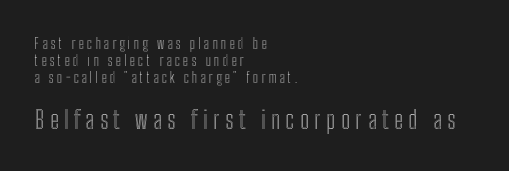
Q: Is the text italic (slanted)? A: No, it is upright.
Q: Is the text underlined? A: No.
Q: How is the paragraph aligned? A: Left-aligned.
Q: Is the spacing between letters normal or unusually wide? A: Unusually wide.
Q: Which block of text is set in a larger size, the first (top) or the second (bottom)? A: The second (bottom) one.
